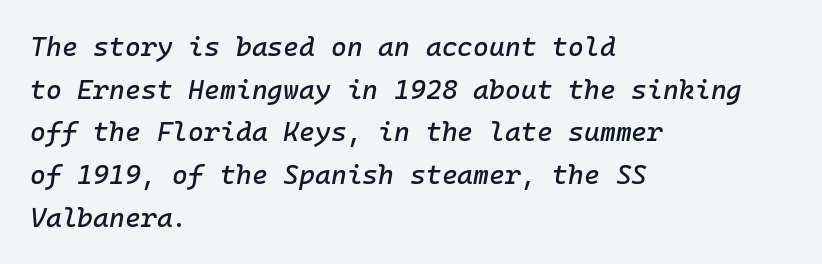
The image shows 27 px text type, italic (leaning right); set left-aligned, normal line spacing (1.58x), normal letter spacing, not underlined.
